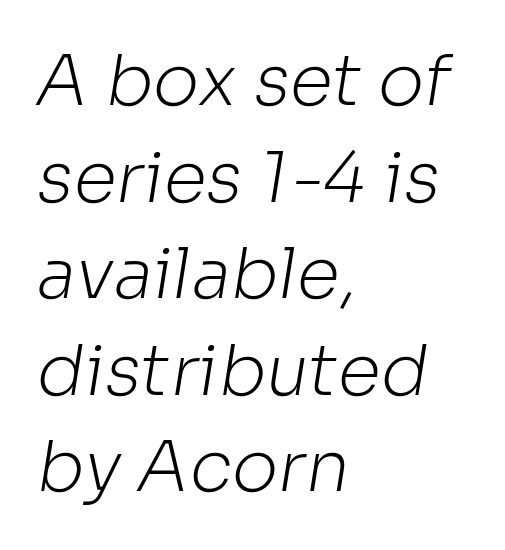
{"serif": "no", "bold": "no", "weight": "light", "width": "normal", "stroke_contrast": "low", "x_height": "medium", "monospaced": "no", "underline": "no", "align": "left", "line_spacing": "normal", "line_spacing_ratio": 1.38, "letter_spacing": "normal", "letter_spacing_em": 0.0, "glyph_px": 70}
